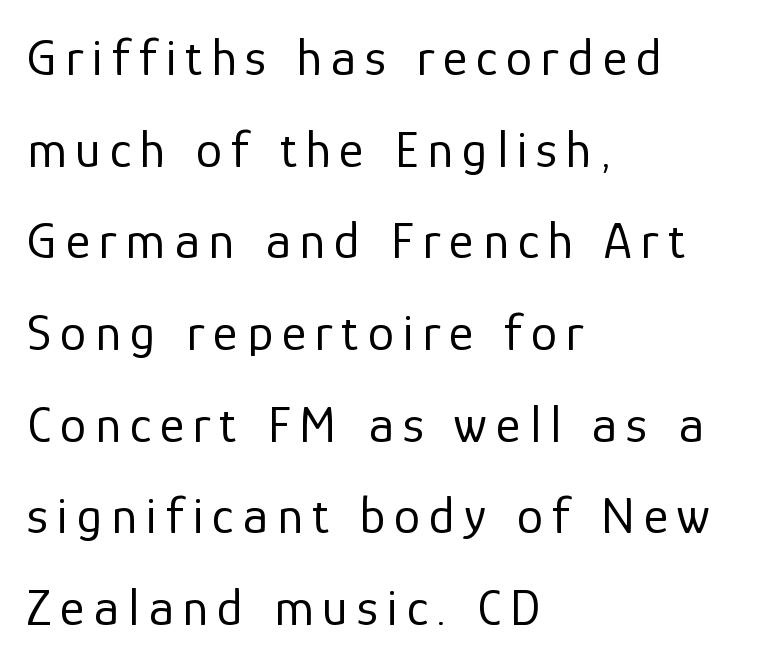
{"serif": "no", "italic": "no", "bold": "no", "weight": "regular", "width": "normal", "stroke_contrast": "low", "x_height": "medium", "monospaced": "no", "underline": "no", "align": "left", "line_spacing_ratio": 1.73, "glyph_px": 53}
